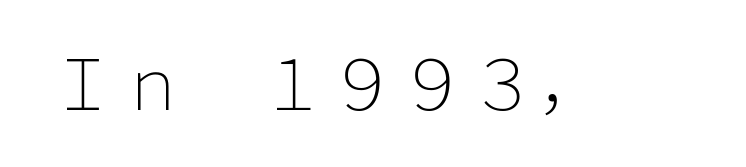
The image shows 70 px light sans-serif type, upright; set normal letter spacing, not underlined; low stroke contrast and a medium x-height.
